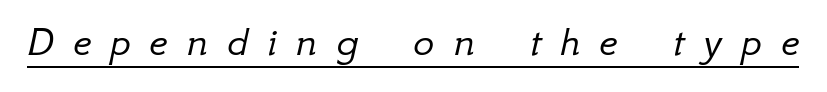
{"italic": "yes", "lean": "right", "slant_degrees": 12, "bold": "no", "weight": "light", "width": "normal", "stroke_contrast": "low", "x_height": "small", "monospaced": "no", "underline": "yes", "letter_spacing": "wide", "letter_spacing_em": 0.43, "glyph_px": 44}
